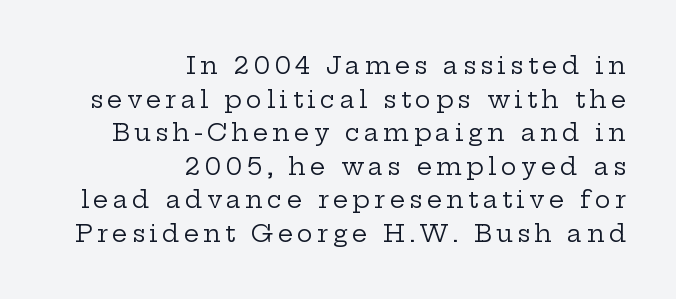
The line-height multiplier appears to be the usual default. The type sits square on the baseline with zero lean. Reading down the block, your eye finds every line finishing at a fixed right position. The space directly below the letters is spotless.
